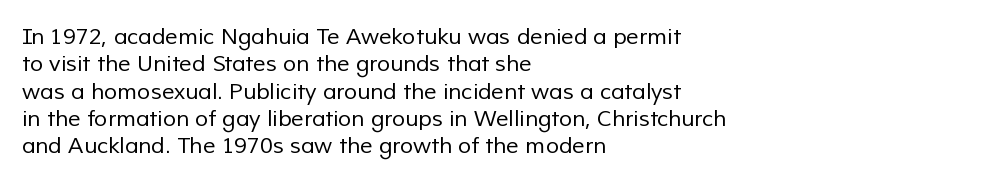
The image shows 22 px text type; set left-aligned, line spacing 1.24x, normal letter spacing, not underlined.
